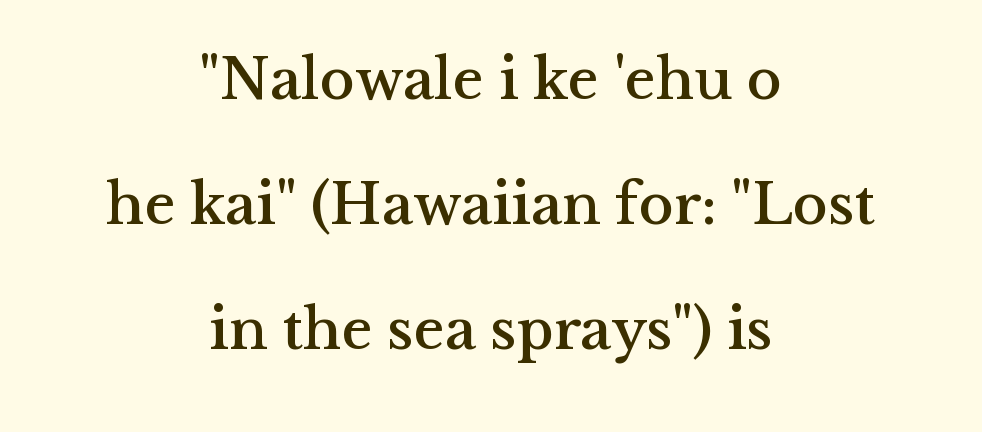
The image shows 59 px serif type, upright; set centered, loose line spacing (2.12x), normal letter spacing, not underlined; medium stroke contrast and a medium x-height.
